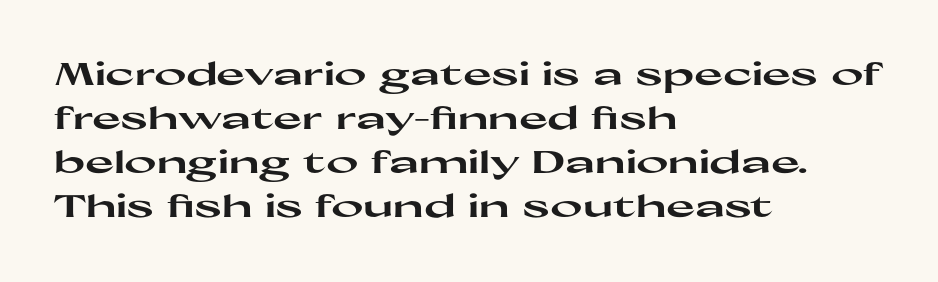
{"serif": "no", "italic": "no", "bold": "yes", "weight": "heavy", "width": "wide", "stroke_contrast": "high", "x_height": "medium", "monospaced": "no", "underline": "no", "align": "left", "line_spacing": "normal", "line_spacing_ratio": 1.42, "letter_spacing": "normal", "letter_spacing_em": 0.0, "glyph_px": 31}
